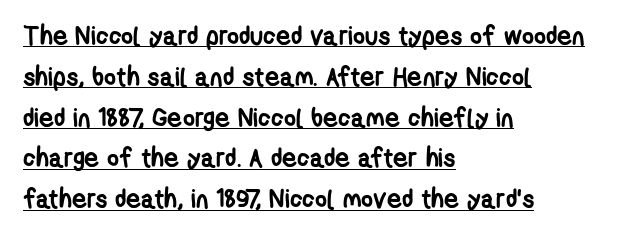
The typesetter chose a ragged-right arrangement here. The font is running at its bold setting. The rendered words wear a rule along their underside. The rows are spaced the way most documents space them.
